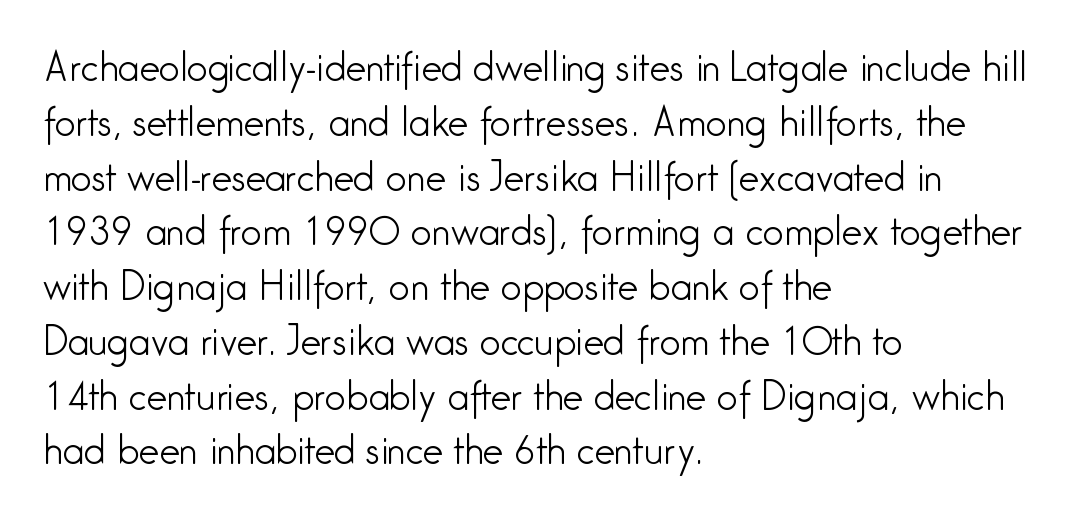
{"serif": "no", "italic": "no", "bold": "no", "weight": "light", "width": "condensed", "stroke_contrast": "low", "x_height": "medium", "monospaced": "no", "underline": "no", "align": "left", "line_spacing": "normal", "line_spacing_ratio": 1.48, "letter_spacing": "normal", "letter_spacing_em": 0.0, "glyph_px": 37}
